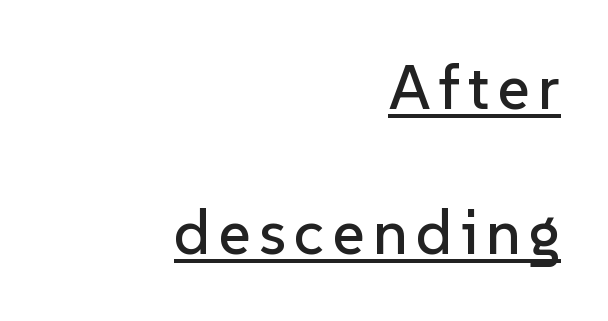
The image shows 62 px sans-serif type, upright; set right-aligned, loose line spacing (2.34x), underlined; low stroke contrast and a medium x-height.
